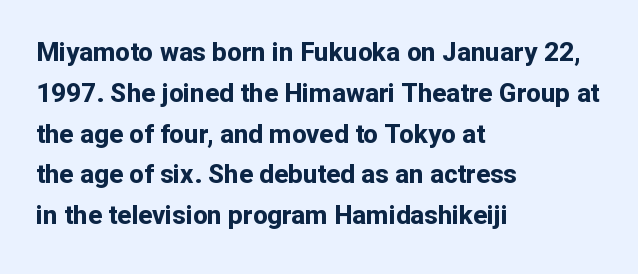
{"italic": "no", "bold": "yes", "underline": "no", "align": "left", "line_spacing": "normal", "line_spacing_ratio": 1.57, "letter_spacing": "normal", "letter_spacing_em": 0.0, "glyph_px": 26}
